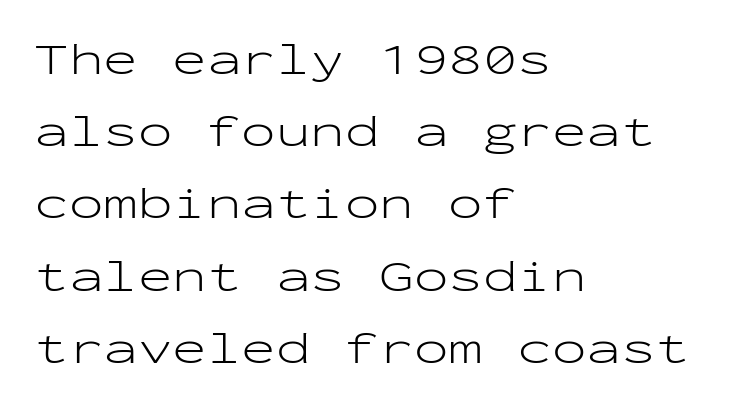
Do the characters align in a grid? Yes, the font is monospaced. Nobody touched the tracking dial on this one. Layout note: lines flush left. Nobody drew a line under any word here.
